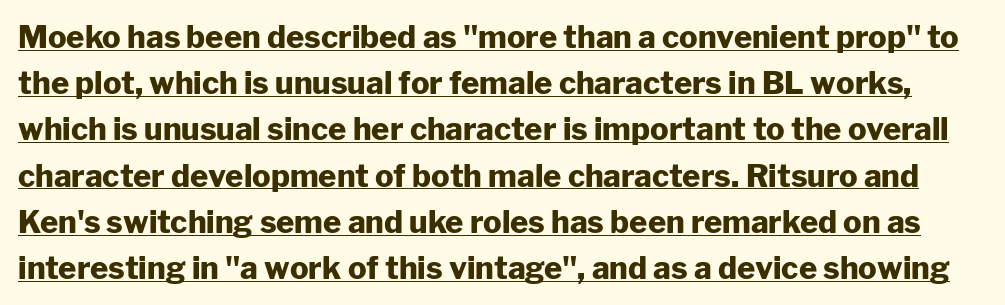
Q: Is the text bold? A: Yes.
Q: Is the text italic (slanted)? A: No, it is upright.
Q: Is the typeface a serif or a sans-serif typeface? A: Sans-serif.
Q: Is the text underlined? A: Yes.
Q: Is the spacing between letters normal or unusually wide? A: Normal.
Q: Is the spacing between lines tight, normal or loose? A: Normal.
Q: Width (condensed, normal, or wide)? A: Normal.
Q: Stroke contrast? A: Low.
Q: x-height? A: Medium.
Q: Monospaced? A: No.
